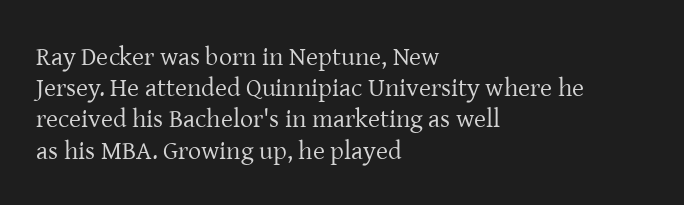
The image shows 26 px text type, upright; set left-aligned, line spacing 1.2x, normal letter spacing, not underlined.
